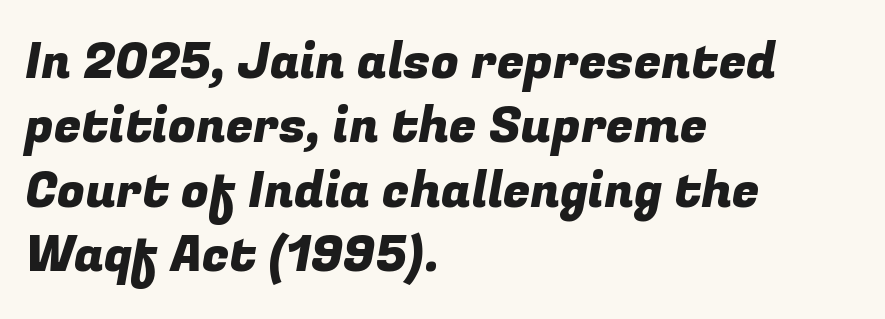
Horizontal alignment here is leftward, the default for most running prose. Honestly, there is no underline to notice here at all. These lines sit exactly where default settings would place them. Proportional: the letters do not fall into vertical columns.
